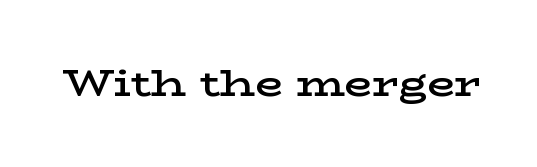
The image shows 36 px semibold, wide serif type, upright; set normal letter spacing, not underlined; low stroke contrast and a medium x-height.
